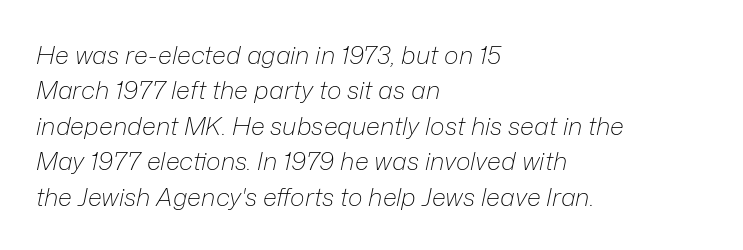
The rendering keeps characters at their native spacing. Compared with typical paragraphs, the rows here are spaced about the same. The passage is arranged the way most books set body copy — flush left. Any mark beneath the type? The region is blank.
